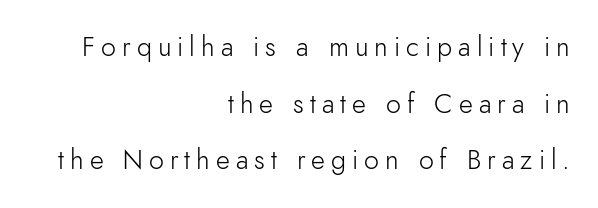
Unmarked baselines from the first word to the last. Unlike italic type, these characters show no tilt at all. Whoever set this chose breathing room over compactness in the vertical rhythm. The ragged edge is on the left, which tells us the setting is flush right. The cut favours lightness, reaching ordinary text weight at its darkest.
